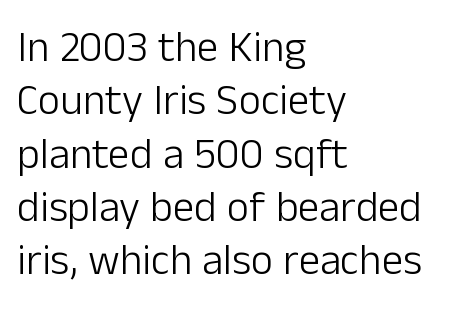
Clear beneath every line of the passage. The strokes carry an ordinary text weight at most. Students, note that the glyphs here touch the page at normal intervals. Serif or sans? Sans — the stroke terminals are bare. Notice how the passage keeps a crisp vertical edge on the left only.
